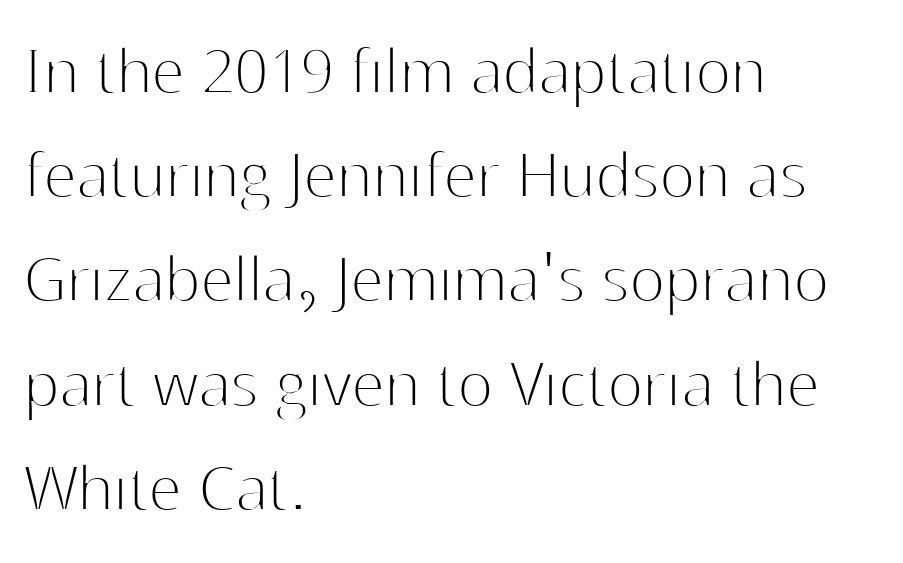
The image shows 75 px thin sans-serif type, upright; set left-aligned, normal line spacing (1.39x), normal letter spacing, not underlined; high stroke contrast and a medium x-height.
